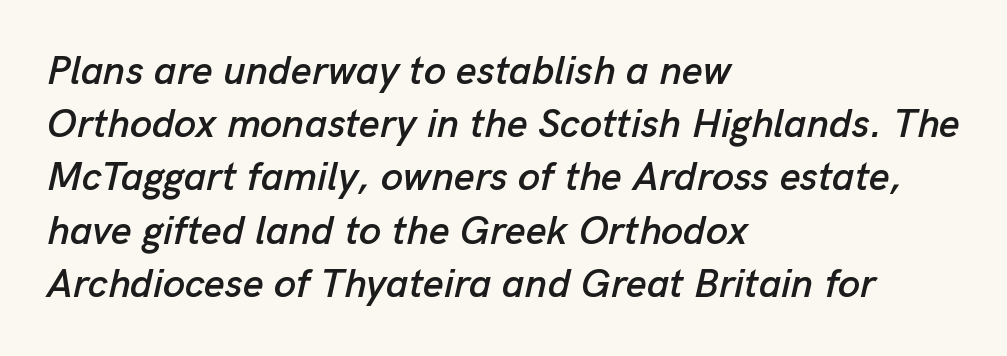
Plain, unruled lines of type. Observe the lean: these are italic letterforms. The gaps between neighbouring characters are ordinary and unremarkable. Regular leading. Visually the block forms a straight wall on the left and a jagged coastline on the right.
